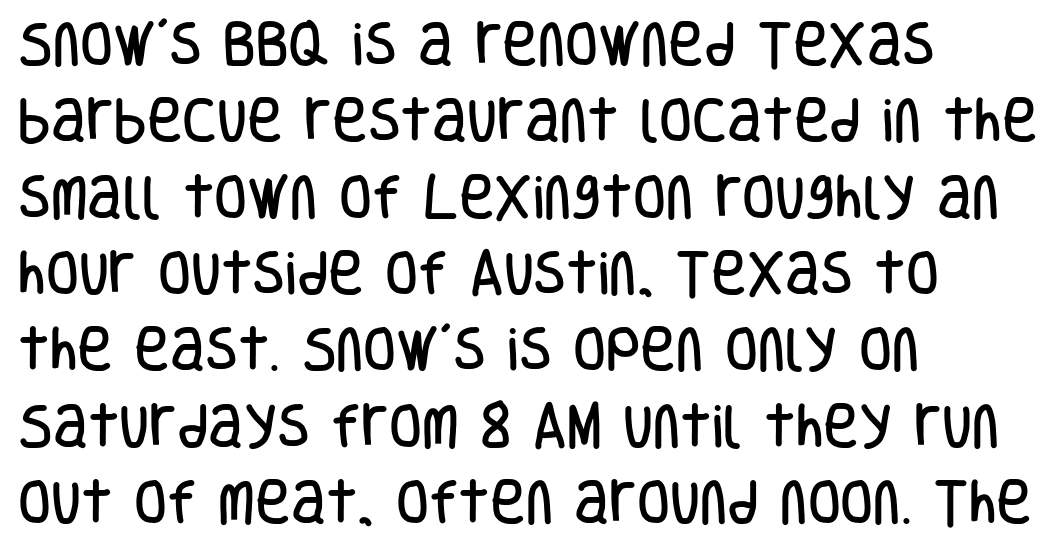
The image shows 48 px condensed sans-serif type, upright; set left-aligned, normal line spacing (1.59x), normal letter spacing, not underlined; low stroke contrast and a large x-height.
